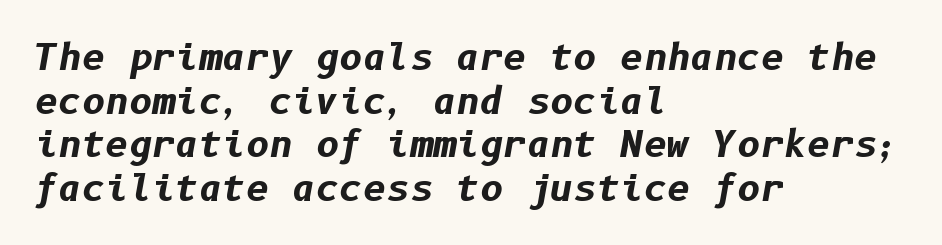
The image shows 36 px bold type, italic (leaning right); set left-aligned, line spacing 1.21x, normal letter spacing, not underlined; low stroke contrast and a medium x-height.
